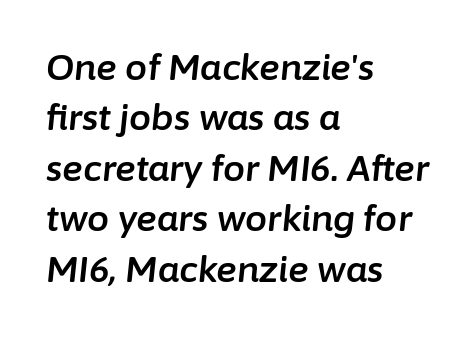
Honestly, the row spacing looks completely unremarkable. Leftover space on each line is placed entirely after the last word. There's an unmistakable incline to the writing here. Looks like regular typesetting: each glyph gets only the width it needs.
